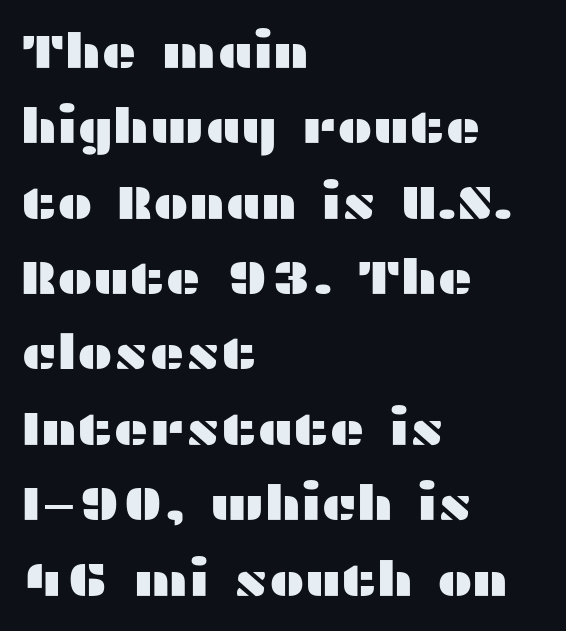
Q: Is the text italic (slanted)? A: No, it is upright.
Q: Is the typeface a serif or a sans-serif typeface? A: Sans-serif.
Q: Is the text underlined? A: No.
Q: How is the paragraph aligned? A: Left-aligned.
Q: Is the spacing between letters normal or unusually wide? A: Normal.
Q: Is the spacing between lines tight, normal or loose? A: Normal.
Q: Width (condensed, normal, or wide)? A: Wide.
Q: Stroke contrast? A: Medium.
Q: x-height? A: Medium.
Q: Monospaced? A: No.
